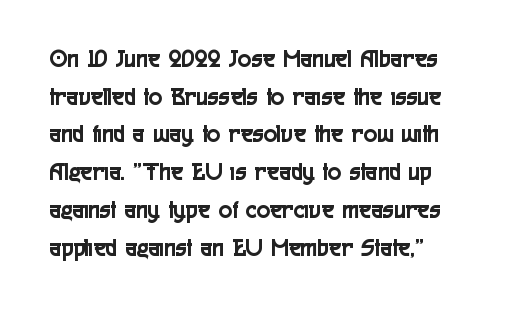
Q: Is the text italic (slanted)? A: No, it is upright.
Q: Is the text underlined? A: No.
Q: Is the spacing between letters normal or unusually wide? A: Normal.
Q: Is the spacing between lines tight, normal or loose? A: Normal.
